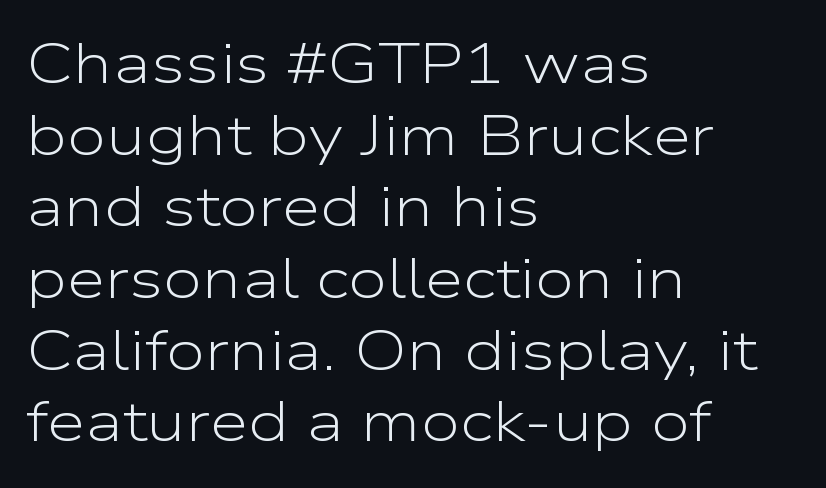
Q: Is the text bold? A: No.
Q: Is the text italic (slanted)? A: No, it is upright.
Q: Is the typeface a serif or a sans-serif typeface? A: Sans-serif.
Q: Is the text underlined? A: No.
Q: How is the paragraph aligned? A: Left-aligned.
Q: Is the spacing between letters normal or unusually wide? A: Normal.
Q: Is the spacing between lines tight, normal or loose? A: Normal.
Q: Width (condensed, normal, or wide)? A: Wide.
Q: Stroke contrast? A: Low.
Q: x-height? A: Medium.
Q: Monospaced? A: No.
